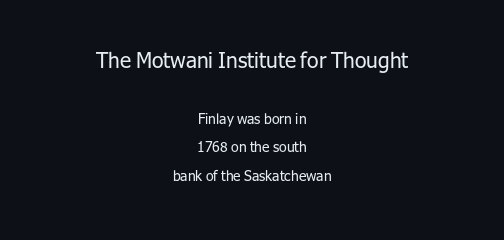
Leading: increased. The letters in the upper block stand taller than those in the block below. Underline: absent. Is there any slant? The stems are plumb. The passage is arranged like a title page — every line centered.
